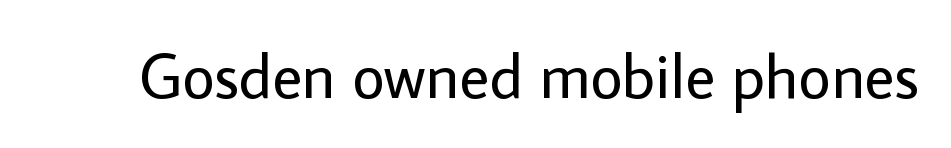
The passage shown is not bold in any degree. Honestly, the letter spacing is just normal — you wouldn't notice it. The characters display no serif detailing; their extremities are plain. Note the varied advance widths — an 'i' is clearly narrower than an 'm'. Letters rest on an invisible, unmarked baseline.
